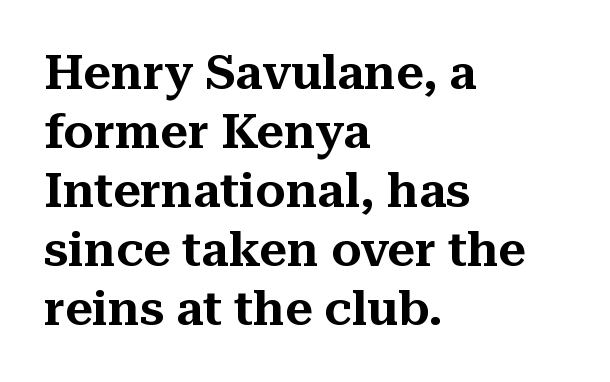
The image shows 48 px serif type, upright; set left-aligned, line spacing 1.23x, normal letter spacing, not underlined; medium stroke contrast and a medium x-height.
